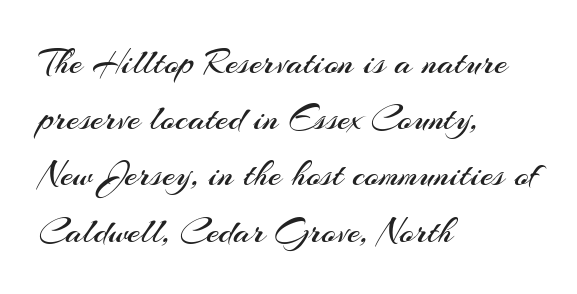
Q: Is the text bold? A: No.
Q: Is the text italic (slanted)? A: Yes.
Q: Is the typeface a serif or a sans-serif typeface? A: Sans-serif.
Q: Is the text underlined? A: No.
Q: How is the paragraph aligned? A: Left-aligned.
Q: Is the spacing between letters normal or unusually wide? A: Normal.
Q: Is the spacing between lines tight, normal or loose? A: Normal.
Q: Width (condensed, normal, or wide)? A: Normal.
Q: Stroke contrast? A: Medium.
Q: x-height? A: Small.
Q: Monospaced? A: No.
